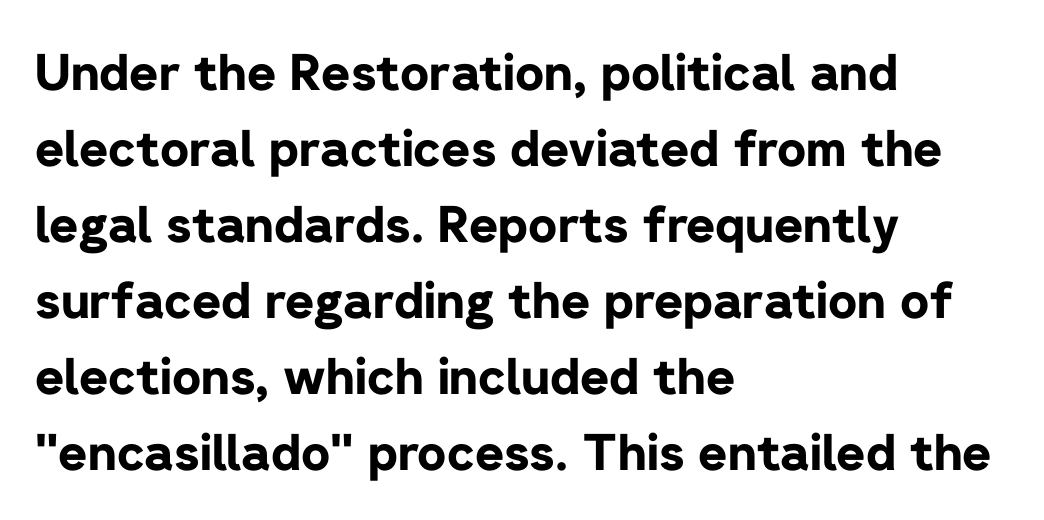
Q: Is the text bold? A: Yes.
Q: Is the text italic (slanted)? A: No, it is upright.
Q: Is the typeface a serif or a sans-serif typeface? A: Sans-serif.
Q: Is the text underlined? A: No.
Q: How is the paragraph aligned? A: Left-aligned.
Q: Is the spacing between letters normal or unusually wide? A: Normal.
Q: Is the spacing between lines tight, normal or loose? A: Normal.
Q: Width (condensed, normal, or wide)? A: Normal.
Q: Stroke contrast? A: Low.
Q: x-height? A: Medium.
Q: Monospaced? A: No.
